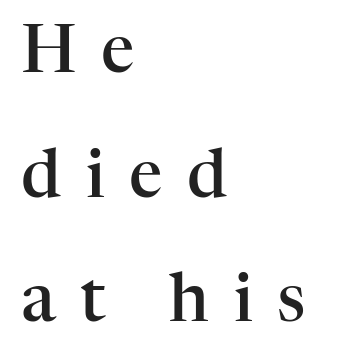
Q: Is the text bold? A: Semi-bold.
Q: Is the text italic (slanted)? A: No, it is upright.
Q: Is the typeface a serif or a sans-serif typeface? A: Serif.
Q: Is the text underlined? A: No.
Q: How is the paragraph aligned? A: Left-aligned.
Q: Is the spacing between letters normal or unusually wide? A: Unusually wide.
Q: Width (condensed, normal, or wide)? A: Normal.
Q: Stroke contrast? A: High.
Q: x-height? A: Medium.
Q: Monospaced? A: No.
